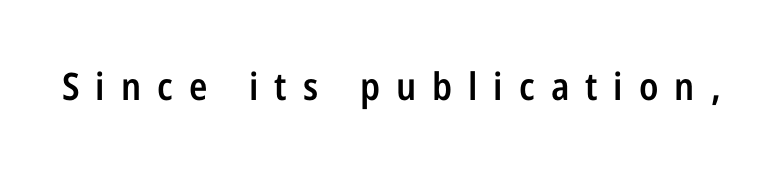
Q: Is the text bold? A: Semi-bold.
Q: Is the text italic (slanted)? A: No, it is upright.
Q: Is the typeface a serif or a sans-serif typeface? A: Sans-serif.
Q: Is the text underlined? A: No.
Q: Is the spacing between letters normal or unusually wide? A: Unusually wide.
Q: Width (condensed, normal, or wide)? A: Condensed.
Q: Stroke contrast? A: Low.
Q: x-height? A: Medium.
Q: Monospaced? A: No.
